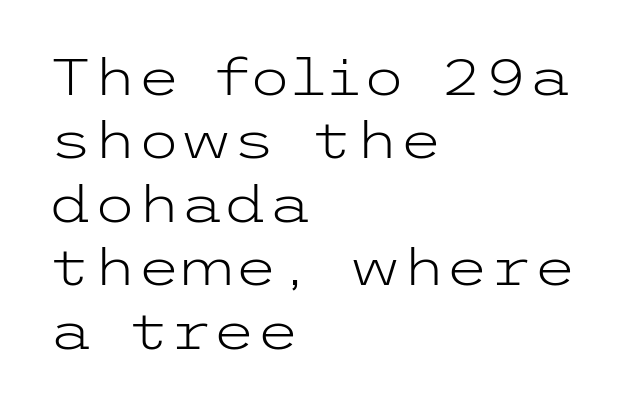
{"serif": "no", "italic": "no", "bold": "no", "weight": "light", "width": "wide", "stroke_contrast": "low", "x_height": "medium", "underline": "no", "align": "left", "line_spacing": "normal", "line_spacing_ratio": 1.27, "letter_spacing": "normal", "letter_spacing_em": 0.0, "glyph_px": 50}
